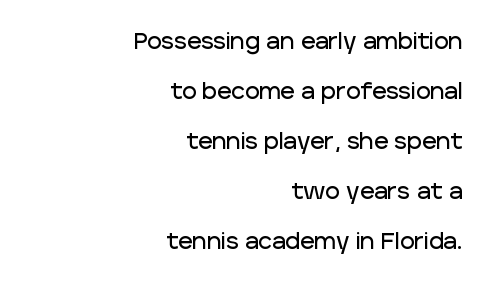
Words float on clear page, feet unadorned. Short note: letters normally spaced. Widely set lines give the paragraph a tall, airy silhouette. The paragraph has a hard right edge and a soft left edge. A typesetter would mark this as roman, not italic.
